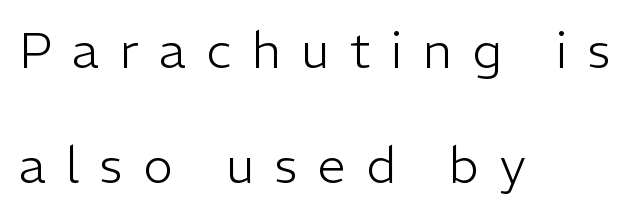
{"serif": "no", "italic": "no", "bold": "no", "weight": "light", "width": "normal", "stroke_contrast": "low", "x_height": "medium", "monospaced": "no", "underline": "no", "align": "left", "line_spacing": "loose", "line_spacing_ratio": 2.31, "letter_spacing": "wide", "letter_spacing_em": 0.41, "glyph_px": 50}
